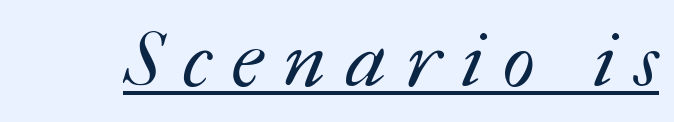
The image shows 76 px regular-weight type; set unusually wide letter spacing (+0.27 em), underlined; medium stroke contrast and a medium x-height.
